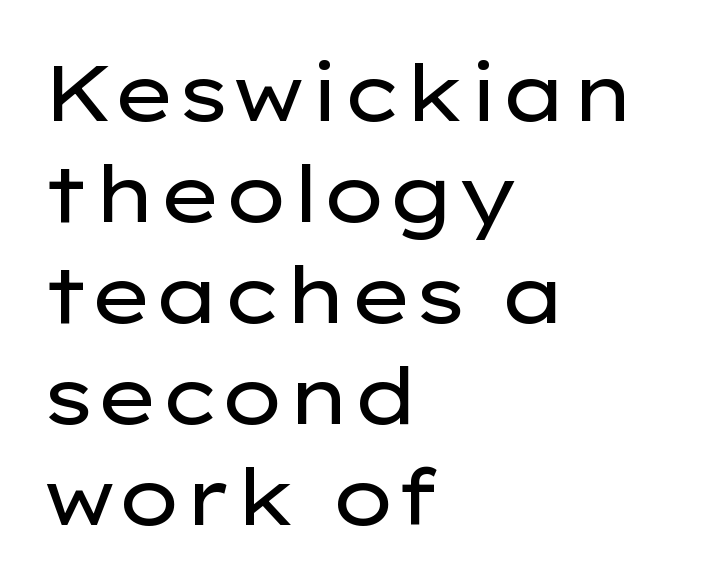
Honestly, the letter spacing is just normal — you wouldn't notice it. This is not heavy type; no bold has been used. Varying glyph widths throughout — classic text-font behaviour. This sample uses an upright cut, with every glyph sitting square on the baseline. The gap between lines stays unmarked.
